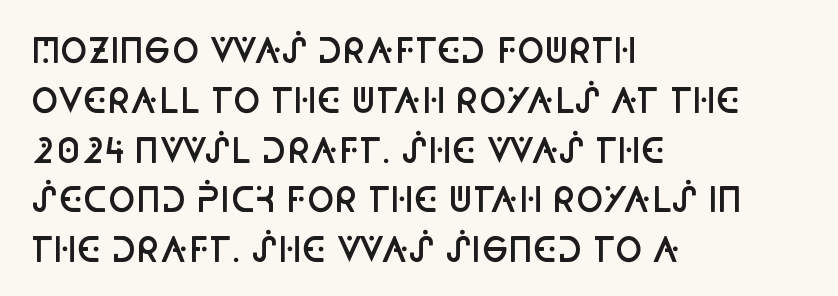
Q: Is the text bold? A: Semi-bold.
Q: Is the text italic (slanted)? A: No, it is upright.
Q: Is the typeface a serif or a sans-serif typeface? A: Sans-serif.
Q: Is the text underlined? A: No.
Q: How is the paragraph aligned? A: Left-aligned.
Q: Is the spacing between letters normal or unusually wide? A: Normal.
Q: Is the spacing between lines tight, normal or loose? A: Normal.
Q: Width (condensed, normal, or wide)? A: Condensed.
Q: Stroke contrast? A: Low.
Q: x-height? A: Large.
Q: Monospaced? A: No.
